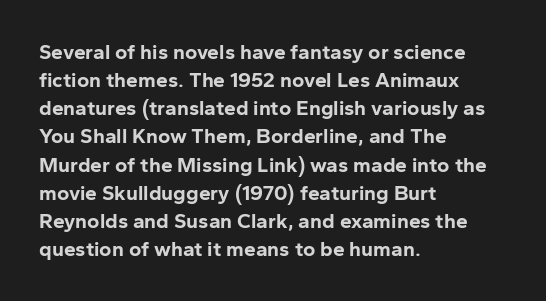
The image shows 21 px bold type, upright; set left-aligned, normal line spacing (1.34x), normal letter spacing, not underlined.
